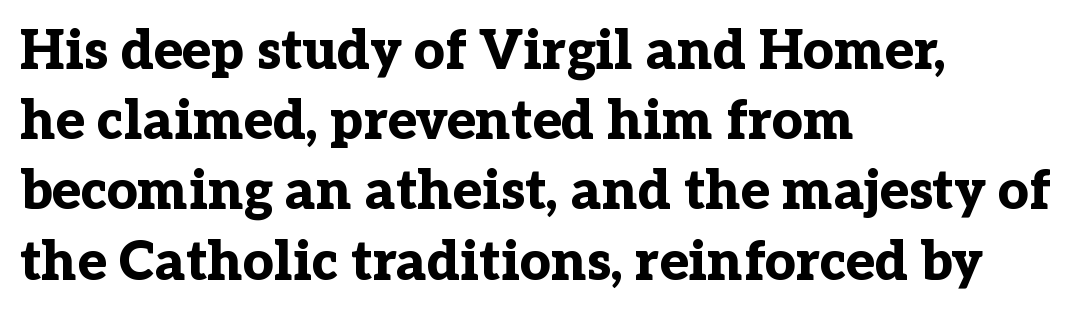
Each word holds together tightly as a unit, with standard inter-letter gaps. Leading: standard. The font family rendered here belongs to the serif group. Its strokes are broad and dark, the hallmark of bold type. Only glyphs here, with clear space below each row.
